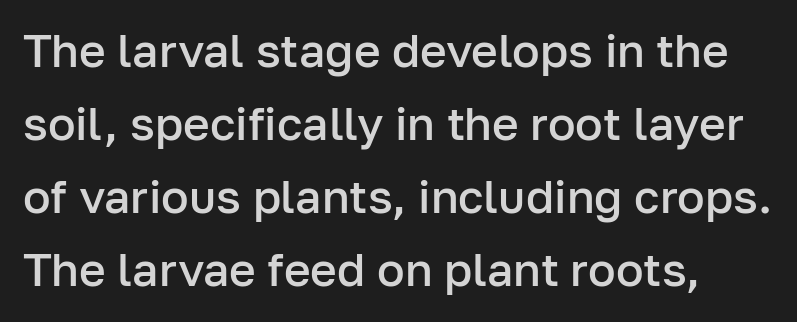
{"serif": "no", "italic": "no", "bold": "semi", "weight": "semibold", "width": "normal", "stroke_contrast": "low", "x_height": "medium", "monospaced": "no", "underline": "no", "line_spacing": "normal", "line_spacing_ratio": 1.59, "letter_spacing": "normal", "letter_spacing_em": 0.0, "glyph_px": 46}
